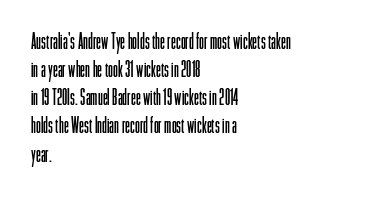
Q: Is the text bold? A: No.
Q: Is the text italic (slanted)? A: No, it is upright.
Q: Is the text underlined? A: No.
Q: How is the paragraph aligned? A: Left-aligned.
Q: Is the spacing between letters normal or unusually wide? A: Normal.
Q: Is the spacing between lines tight, normal or loose? A: Normal.
